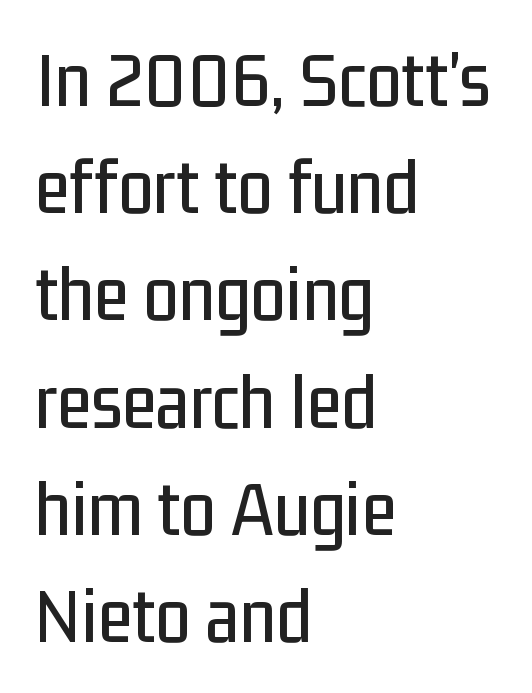
Q: Is the text italic (slanted)? A: No, it is upright.
Q: Is the typeface a serif or a sans-serif typeface? A: Sans-serif.
Q: Is the text underlined? A: No.
Q: How is the paragraph aligned? A: Left-aligned.
Q: Is the spacing between letters normal or unusually wide? A: Normal.
Q: Is the spacing between lines tight, normal or loose? A: Normal.
Q: Width (condensed, normal, or wide)? A: Condensed.
Q: Stroke contrast? A: Low.
Q: x-height? A: Medium.
Q: Monospaced? A: No.
